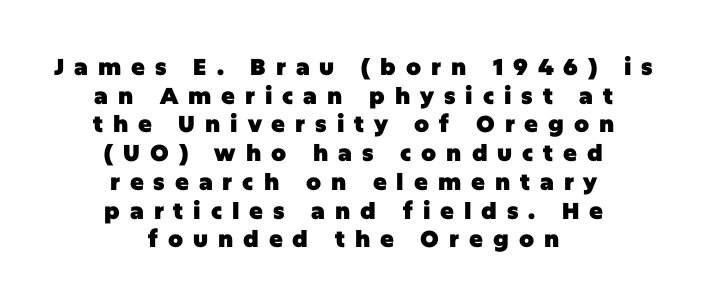
Line spacing here is normal. Is there any slant? The stems are plumb. Each row of text sits above clean, open space. Compared with an ordinary text face, these strokes are far heavier — a full bold. This sample is center-justified, so both line endings float freely. You could only call the tracking loose — the letters float apart.
